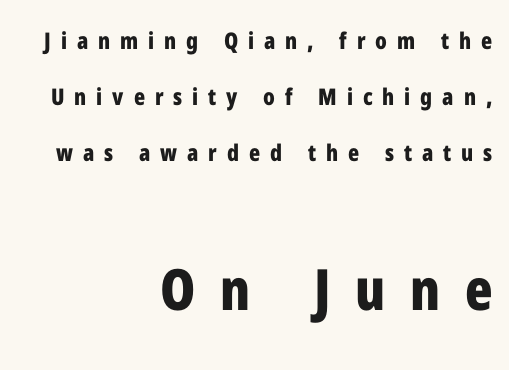
You get the small type first, then a jump to larger type. The paragraph has a hard right edge and a soft left edge. The rendering shows plain stroke endings on the letterforms — a sans-serif design. The type sits square on the baseline with zero lean. Airy leading. Its strokes are broad and dark, the hallmark of bold type.
